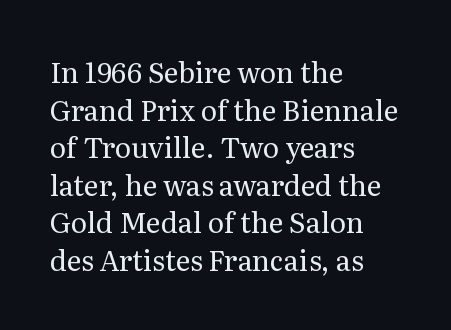
Q: Is the text bold? A: No.
Q: Is the text italic (slanted)? A: No, it is upright.
Q: Is the typeface a serif or a sans-serif typeface? A: Serif.
Q: Is the text underlined? A: No.
Q: How is the paragraph aligned? A: Left-aligned.
Q: Is the spacing between letters normal or unusually wide? A: Normal.
Q: Is the spacing between lines tight, normal or loose? A: Normal.
Q: Width (condensed, normal, or wide)? A: Normal.
Q: Stroke contrast? A: Medium.
Q: x-height? A: Medium.
Q: Monospaced? A: No.
